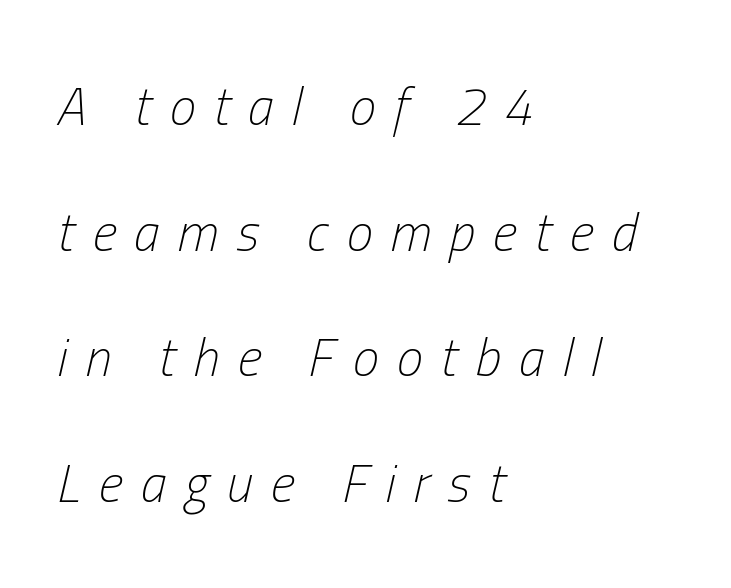
{"italic": "yes", "lean": "right", "slant_degrees": 13, "bold": "no", "weight": "light", "width": "condensed", "stroke_contrast": "low", "x_height": "medium", "monospaced": "no", "underline": "no", "align": "left", "line_spacing": "loose", "line_spacing_ratio": 2.37, "letter_spacing": "wide", "letter_spacing_em": 0.34, "glyph_px": 53}
